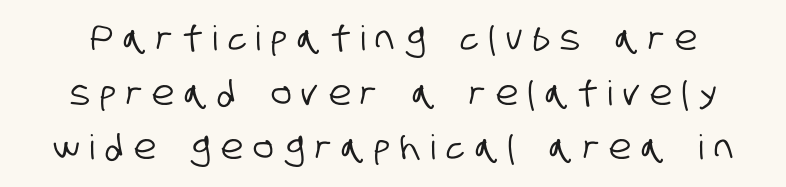
{"serif": "no", "width": "condensed", "stroke_contrast": "low", "x_height": "large", "monospaced": "no", "underline": "no", "line_spacing": "normal", "line_spacing_ratio": 1.61, "letter_spacing": "wide", "letter_spacing_em": 0.31, "glyph_px": 34}
